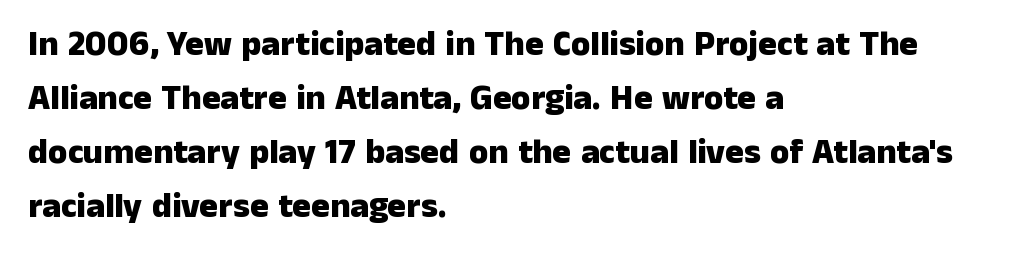
{"serif": "no", "italic": "no", "bold": "yes", "weight": "heavy", "width": "normal", "stroke_contrast": "low", "x_height": "medium", "monospaced": "no", "underline": "no", "align": "left", "line_spacing": "normal", "line_spacing_ratio": 1.54, "letter_spacing": "normal", "letter_spacing_em": 0.0, "glyph_px": 35}
